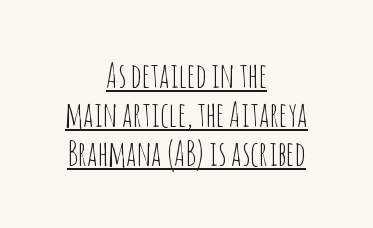
Whoever set this chose condensed vertical rhythm over breathing room. Caption: standard tracking, unaltered. Each line is balanced around a shared central axis. Stems here are at most as thick as an everyday book face. A typesetter would call this proportional, since set widths differ per character. In terms of posture, this sample is upright.
